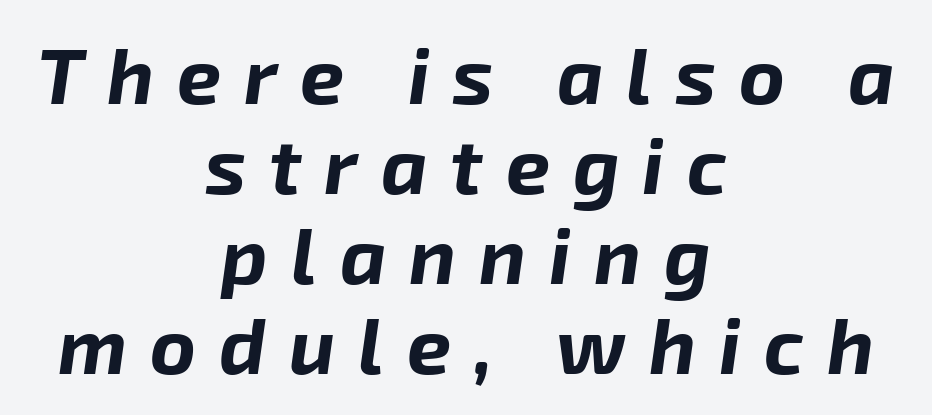
Q: Is the text bold? A: Yes.
Q: Is the text italic (slanted)? A: Yes, it leans right by about 8 degrees.
Q: Is the text underlined? A: No.
Q: How is the paragraph aligned? A: Centered.
Q: Is the spacing between letters normal or unusually wide? A: Unusually wide.
Q: Is the spacing between lines tight, normal or loose? A: Tight.
Q: Width (condensed, normal, or wide)? A: Normal.
Q: Stroke contrast? A: Low.
Q: x-height? A: Medium.
Q: Monospaced? A: No.
